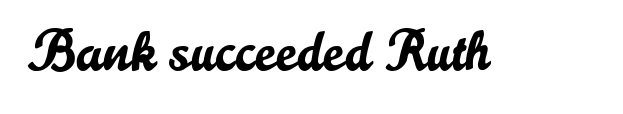
The image shows 57 px sans-serif type; set normal letter spacing, not underlined; low stroke contrast and a small x-height.
